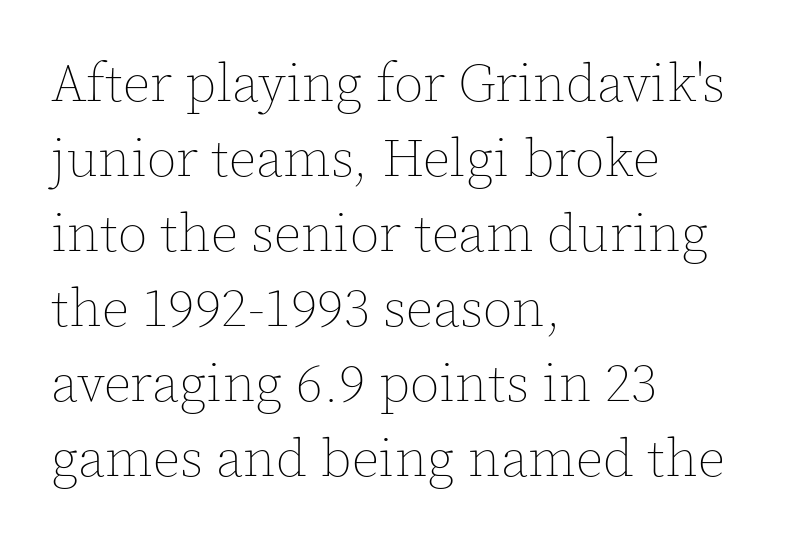
Q: Is the text bold? A: No.
Q: Is the text italic (slanted)? A: No, it is upright.
Q: Is the text underlined? A: No.
Q: How is the paragraph aligned? A: Left-aligned.
Q: Is the spacing between letters normal or unusually wide? A: Normal.
Q: Is the spacing between lines tight, normal or loose? A: Normal.
Q: Width (condensed, normal, or wide)? A: Normal.
Q: x-height? A: Medium.
Q: Monospaced? A: No.
